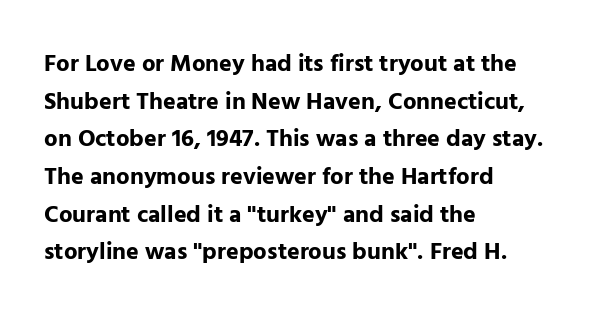
The image shows 24 px bold type, upright; set left-aligned, normal line spacing (1.57x), normal letter spacing, not underlined.
